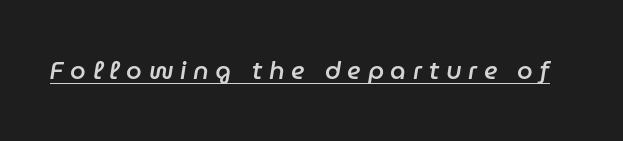
{"italic": "yes", "lean": "right", "slant_degrees": 9, "bold": "semi", "underline": "yes", "letter_spacing": "wide", "letter_spacing_em": 0.27, "glyph_px": 25}
